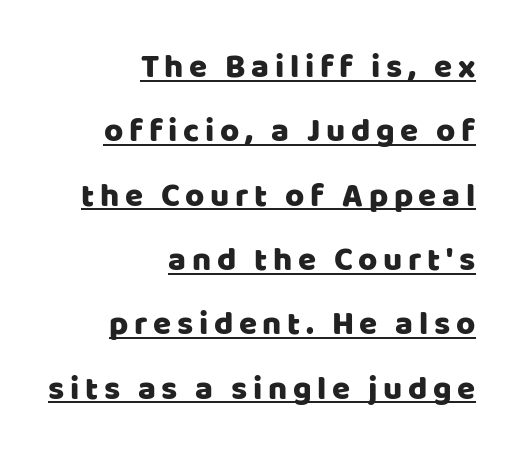
{"serif": "no", "italic": "no", "width": "normal", "stroke_contrast": "low", "x_height": "large", "monospaced": "no", "underline": "yes", "align": "right", "line_spacing": "loose", "line_spacing_ratio": 1.95, "glyph_px": 33}
